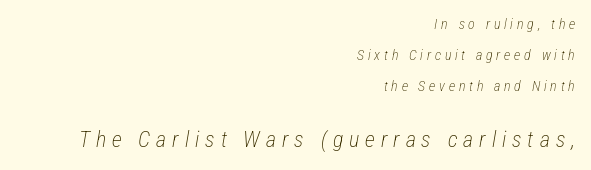
The image shows 22 px text type, italic (leaning right); set right-aligned, loose line spacing (2.21x), unusually wide letter spacing (+0.27 em), not underlined; the second (bottom) block is 1.57x larger.
